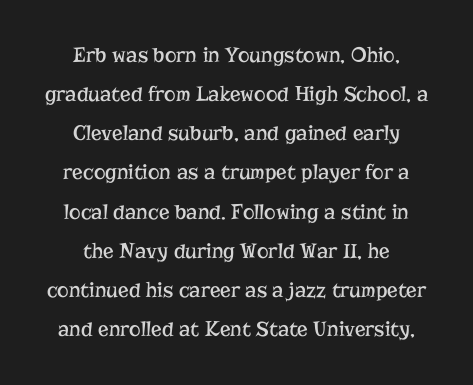
{"italic": "no", "bold": "no", "underline": "no", "align": "center", "line_spacing_ratio": 1.78, "letter_spacing": "normal", "letter_spacing_em": 0.0, "glyph_px": 22}
